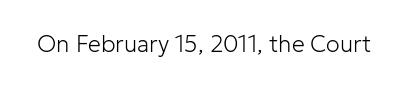
Q: Is the text bold? A: No.
Q: Is the text italic (slanted)? A: No, it is upright.
Q: Is the text underlined? A: No.
Q: Is the spacing between letters normal or unusually wide? A: Normal.
